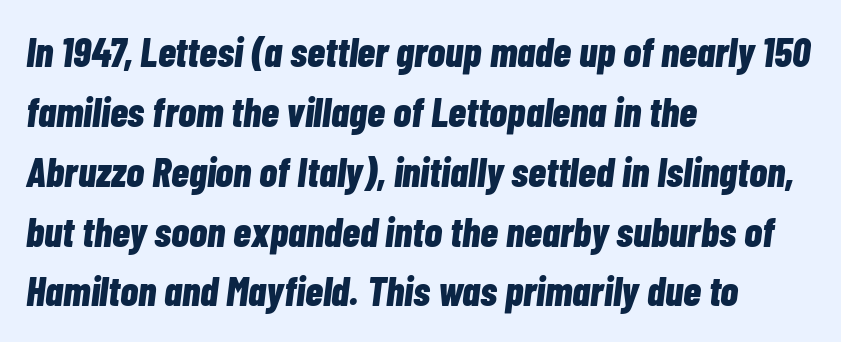
What's the leading like? Ordinary, nothing unusual. The letters sit at their default tracking, neither squeezed nor spread. The space beneath each line is pristine and unruled. Every letter is thick-stroked: bold, no question. The rendering uses natural spacing where letterforms have individual widths.
